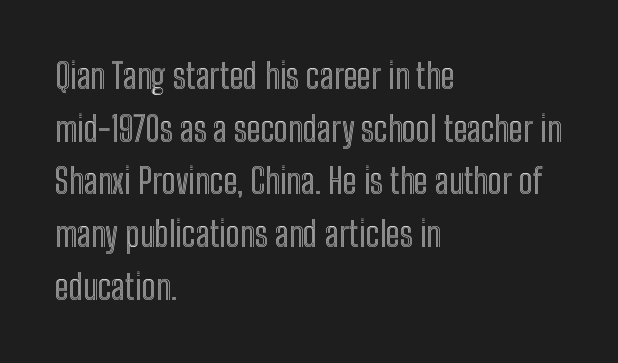
Q: Is the text italic (slanted)? A: No, it is upright.
Q: Is the text underlined? A: No.
Q: How is the paragraph aligned? A: Left-aligned.
Q: Is the spacing between letters normal or unusually wide? A: Normal.
Q: Is the spacing between lines tight, normal or loose? A: Normal.
Q: Width (condensed, normal, or wide)? A: Condensed.
Q: x-height? A: Medium.
Q: Monospaced? A: No.
